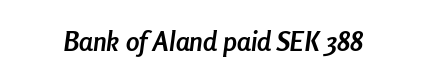
Notice how the stems are inclined rather than vertical — that's the hallmark of italics. Anything drawn beneath the words? Only blank space. The line texture is even and compact thanks to regular tracking. Students, this is bold: see how much ink each stroke carries.
